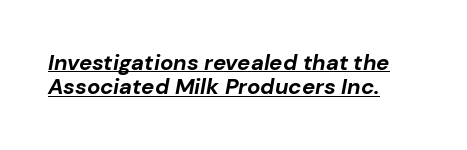
Q: Is the text bold? A: Yes.
Q: Is the text italic (slanted)? A: Yes, it leans right by about 10 degrees.
Q: Is the text underlined? A: Yes.
Q: How is the paragraph aligned? A: Left-aligned.
Q: Is the spacing between letters normal or unusually wide? A: Normal.
Q: Is the spacing between lines tight, normal or loose? A: Tight.
